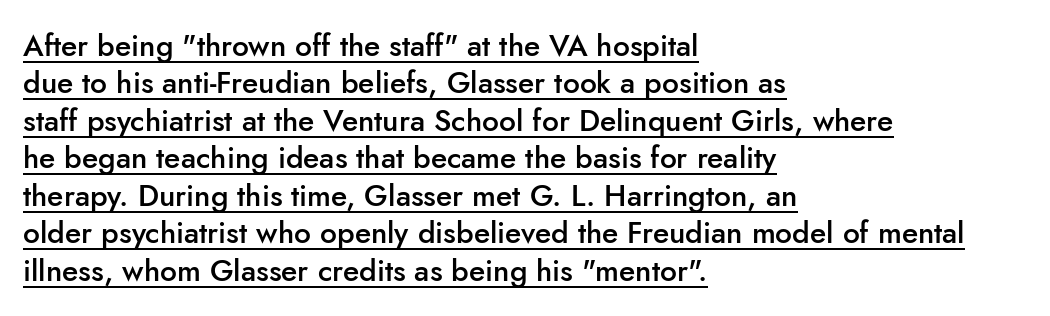
The image shows 30 px semibold sans-serif type, upright; set left-aligned, normal line spacing (1.25x), normal letter spacing, underlined; low stroke contrast and a small x-height.
